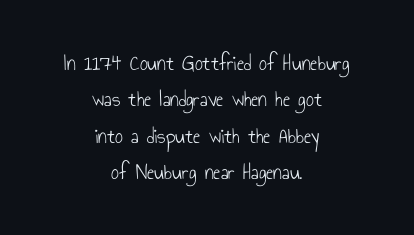
The image shows 22 px text type, upright; set centered, normal line spacing (1.65x), normal letter spacing, not underlined.
